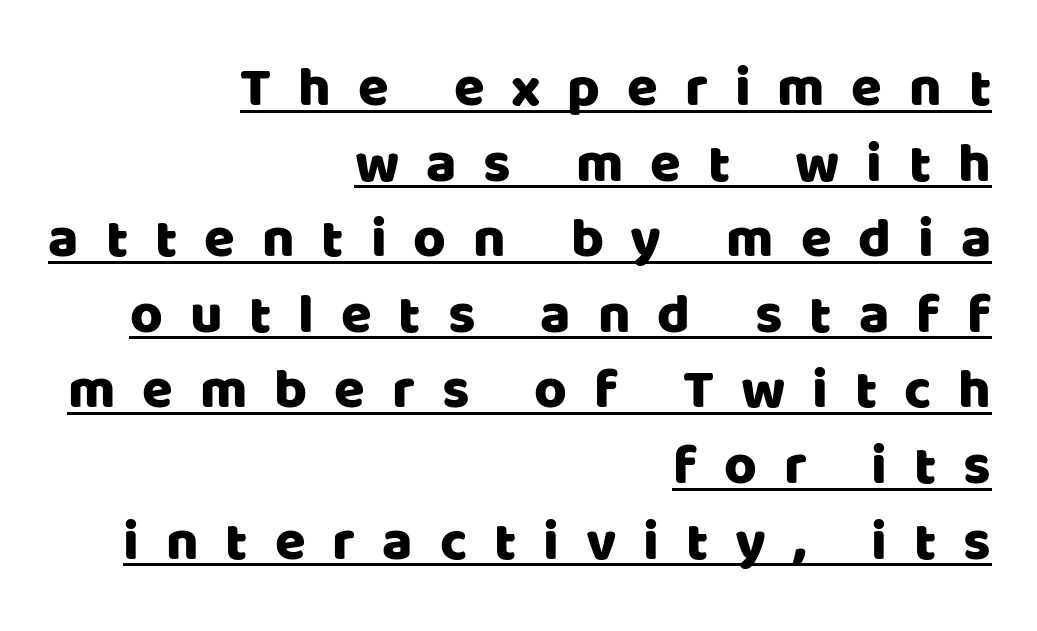
Q: Is the text italic (slanted)? A: No, it is upright.
Q: Is the typeface a serif or a sans-serif typeface? A: Sans-serif.
Q: Is the text underlined? A: Yes.
Q: How is the paragraph aligned? A: Right-aligned.
Q: Is the spacing between letters normal or unusually wide? A: Unusually wide.
Q: Is the spacing between lines tight, normal or loose? A: Normal.
Q: Width (condensed, normal, or wide)? A: Normal.
Q: Stroke contrast? A: Low.
Q: x-height? A: Large.
Q: Monospaced? A: No.
